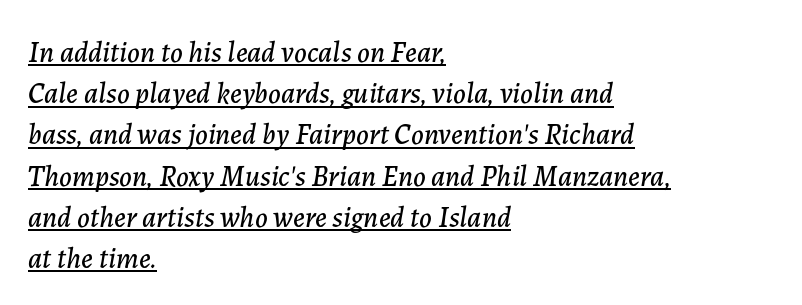
{"italic": "yes", "lean": "right", "slant_degrees": 7, "width": "normal", "stroke_contrast": "low", "x_height": "medium", "monospaced": "no", "underline": "yes", "align": "left", "line_spacing": "normal", "line_spacing_ratio": 1.42, "letter_spacing": "normal", "letter_spacing_em": 0.0, "glyph_px": 29}
